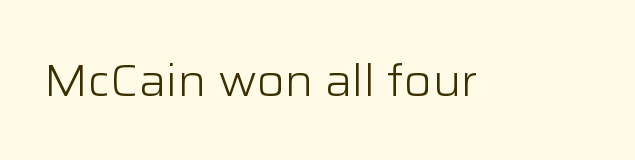
The text was rendered using a sans face with plain stroke endings. Tracking value appears to be zero — textbook default spacing. The cut favours lightness, reaching ordinary text weight at its darkest. This is the regular roman posture of the typeface. Spacing verdict: proportional, widths tailored to each character.
